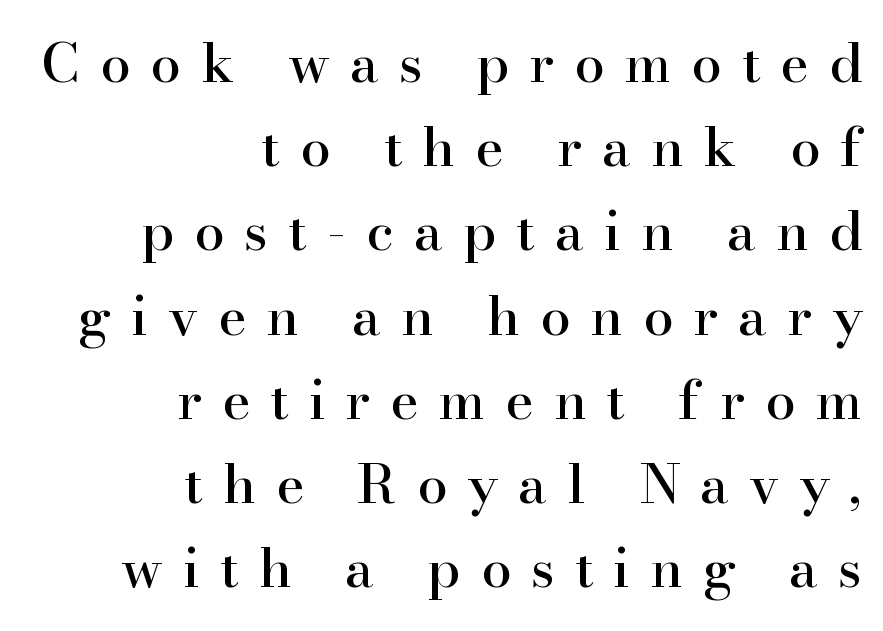
The specimen omits any rule beneath the text block's lines. Ordinary non-slanted type is in use. Caption: multi-line text, flush right, ragged left. The space between consecutive lines is moderate. Here the designer chose a conventional face with non-uniform glyph widths.
